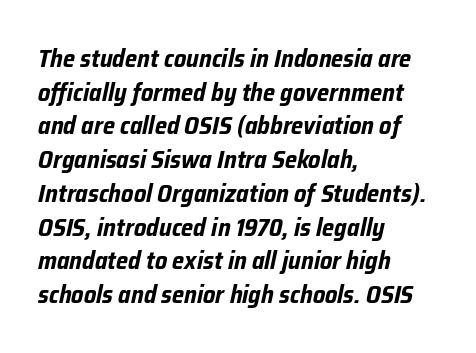
{"italic": "yes", "lean": "right", "slant_degrees": 12, "bold": "yes", "underline": "no", "align": "left", "line_spacing": "normal", "line_spacing_ratio": 1.35, "letter_spacing": "normal", "letter_spacing_em": 0.0, "glyph_px": 25}
